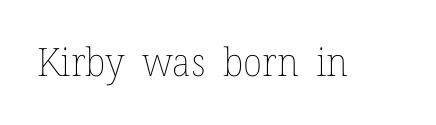
{"italic": "no", "bold": "no", "weight": "thin", "width": "normal", "stroke_contrast": "low", "x_height": "medium", "monospaced": "no", "underline": "no", "letter_spacing": "normal", "letter_spacing_em": 0.0, "glyph_px": 39}
